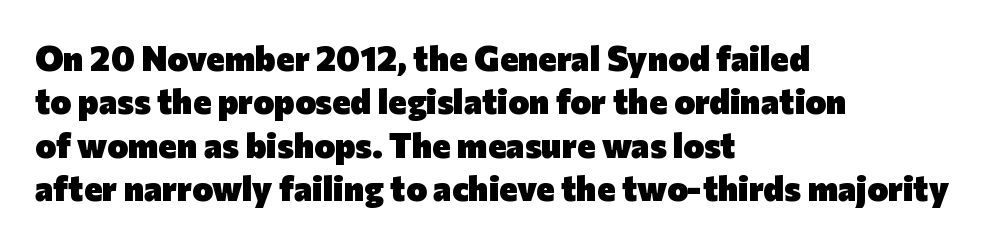
{"serif": "no", "italic": "no", "bold": "yes", "weight": "heavy", "width": "normal", "stroke_contrast": "low", "x_height": "medium", "monospaced": "no", "underline": "no", "align": "left", "line_spacing_ratio": 1.24, "letter_spacing": "normal", "letter_spacing_em": 0.0, "glyph_px": 35}
